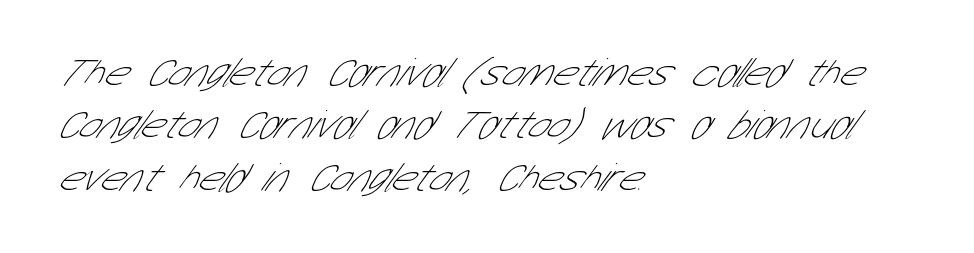
The image shows 41 px thin, condensed sans-serif type; set left-aligned, normal line spacing (1.28x), normal letter spacing, not underlined; low stroke contrast and a medium x-height.
